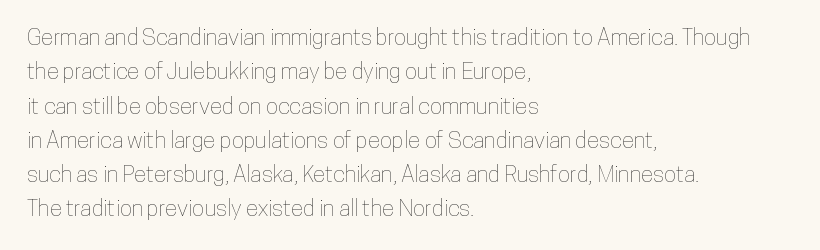
The image shows 23 px text type, upright; set left-aligned, normal line spacing (1.49x), normal letter spacing, not underlined.
